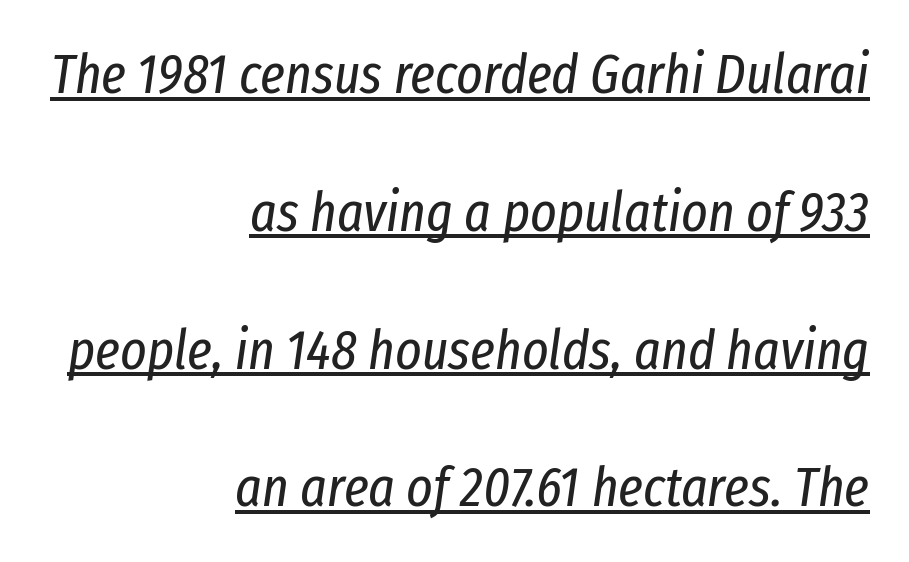
Is the letter spacing exaggerated? No — it looks like the ordinary default. Rendered with sloped, italic letterforms. The letterforms sit at book weight or below. Each letter keeps its own natural width here, so spacing adapts to shape. The passage shown stacks its lines with a broad gap. Underlined type.
